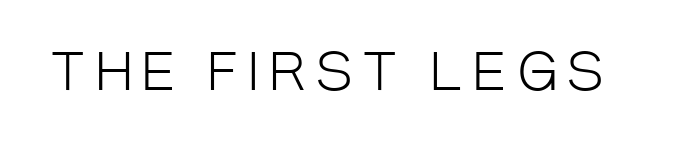
Q: Is the text bold? A: No.
Q: Is the text italic (slanted)? A: No, it is upright.
Q: Is the typeface a serif or a sans-serif typeface? A: Sans-serif.
Q: Is the text underlined? A: No.
Q: Is the spacing between letters normal or unusually wide? A: Unusually wide.
Q: Width (condensed, normal, or wide)? A: Condensed.
Q: Stroke contrast? A: Low.
Q: x-height? A: Large.
Q: Monospaced? A: No.
